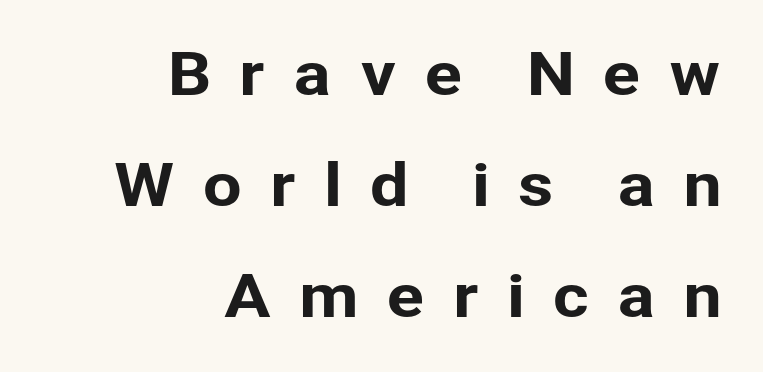
{"serif": "no", "italic": "no", "width": "normal", "stroke_contrast": "low", "x_height": "medium", "monospaced": "no", "underline": "no", "align": "right", "line_spacing": "loose", "line_spacing_ratio": 1.95, "letter_spacing": "wide", "letter_spacing_em": 0.47, "glyph_px": 57}
